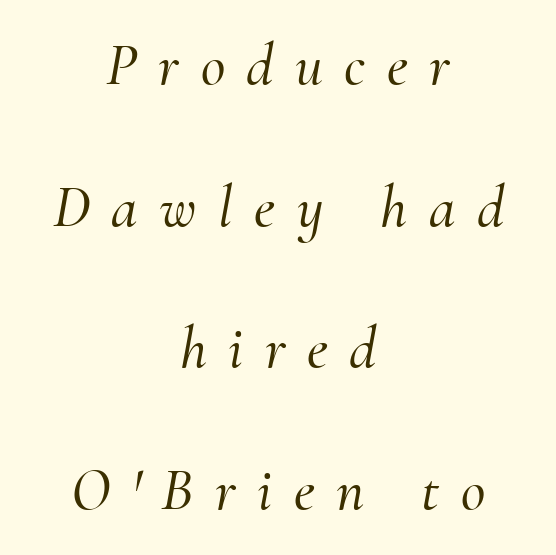
Words appear elongated and porous because spacing is wide. The passage shown is not underscored anywhere. Slanted lettering throughout. The text was rendered using a seriffed face with decorative stroke endings. These lines stand farther apart than default settings would place them.
